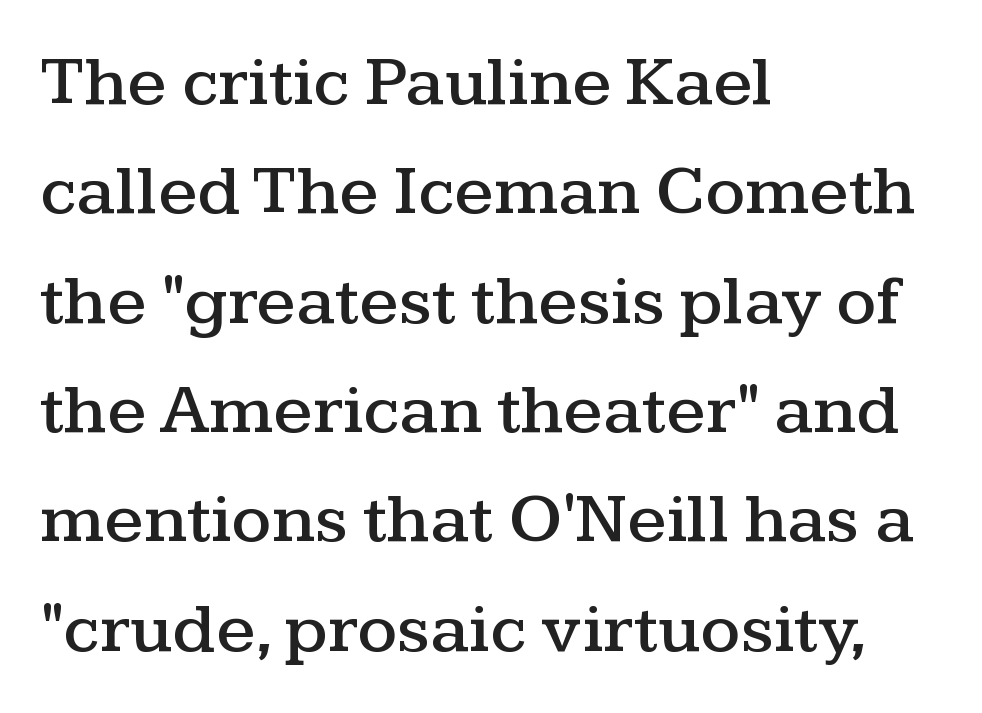
Q: Is the text italic (slanted)? A: No, it is upright.
Q: Is the typeface a serif or a sans-serif typeface? A: Serif.
Q: Is the text underlined? A: No.
Q: How is the paragraph aligned? A: Left-aligned.
Q: Is the spacing between letters normal or unusually wide? A: Normal.
Q: Is the spacing between lines tight, normal or loose? A: Normal.
Q: Width (condensed, normal, or wide)? A: Wide.
Q: Stroke contrast? A: Medium.
Q: x-height? A: Medium.
Q: Monospaced? A: No.
